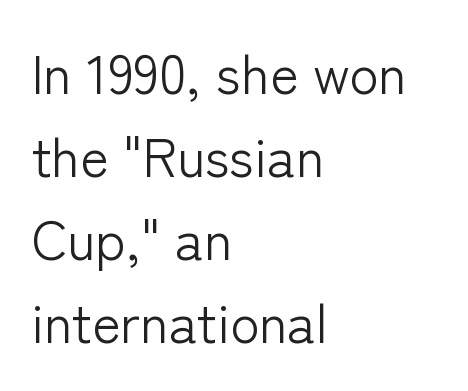
In terms of letterform style, serifs are entirely absent. This sample keeps an unexceptional amount of space between lines. The font's upright variant was chosen for this text. This rendering features lettering with no underline. Looks like regular typesetting: each glyph gets only the width it needs.
